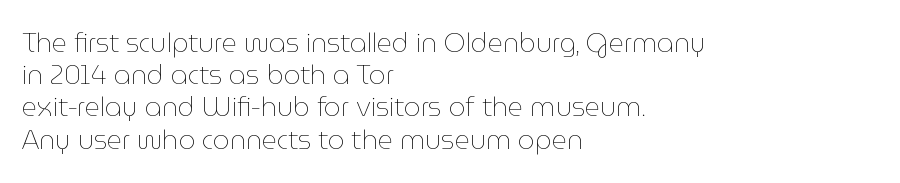
No letter is thick-stroked: the sample isn't bold. The lettering stays uniformly vertical, giving the passage a roman look. This sample uses plain, unmodified letter spacing. These lines stack with their left ends in a neat column. The gap between lines stays unmarked.
